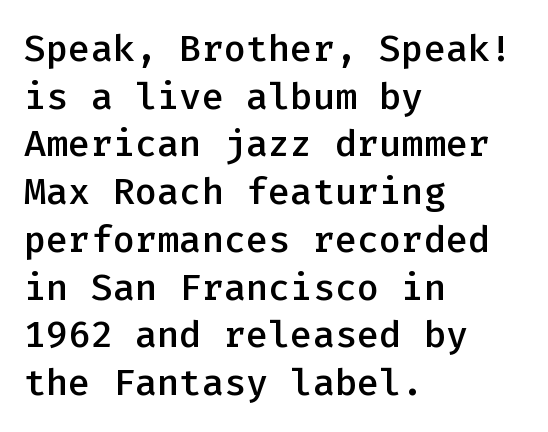
Q: Is the text bold? A: Semi-bold.
Q: Is the text italic (slanted)? A: No, it is upright.
Q: Is the typeface a serif or a sans-serif typeface? A: Sans-serif.
Q: Is the text underlined? A: No.
Q: How is the paragraph aligned? A: Left-aligned.
Q: Is the spacing between letters normal or unusually wide? A: Normal.
Q: Is the spacing between lines tight, normal or loose? A: Normal.
Q: Width (condensed, normal, or wide)? A: Normal.
Q: Stroke contrast? A: Low.
Q: x-height? A: Medium.
Q: Monospaced? A: Yes.
